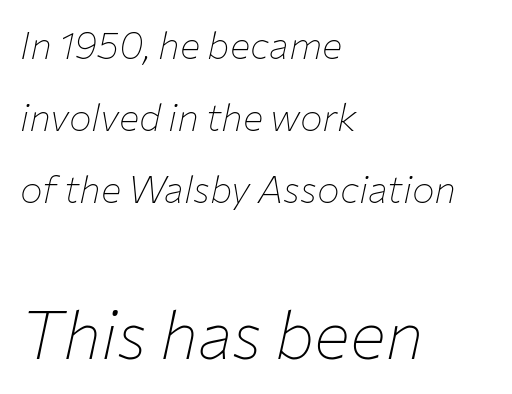
{"italic": "yes", "lean": "right", "slant_degrees": 12, "bold": "no", "weight": "thin", "width": "normal", "stroke_contrast": "low", "x_height": "medium", "monospaced": "no", "underline": "no", "align": "left", "line_spacing": "loose", "line_spacing_ratio": 1.9, "letter_spacing": "normal", "letter_spacing_em": 0.0, "larger_block": "second", "size_ratio": 1.76, "glyph_px": 67}
